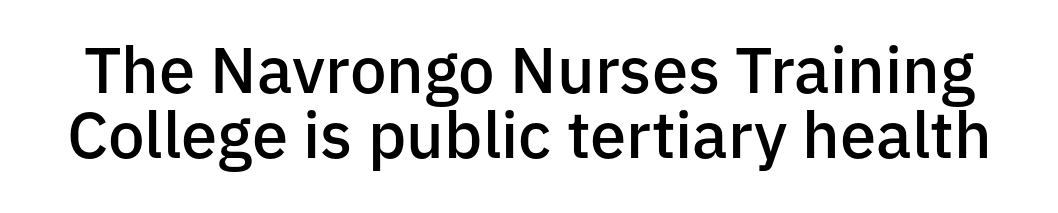
The image shows 65 px semibold sans-serif type, upright; set tight line spacing (1.0x), normal letter spacing, not underlined; low stroke contrast and a medium x-height.
